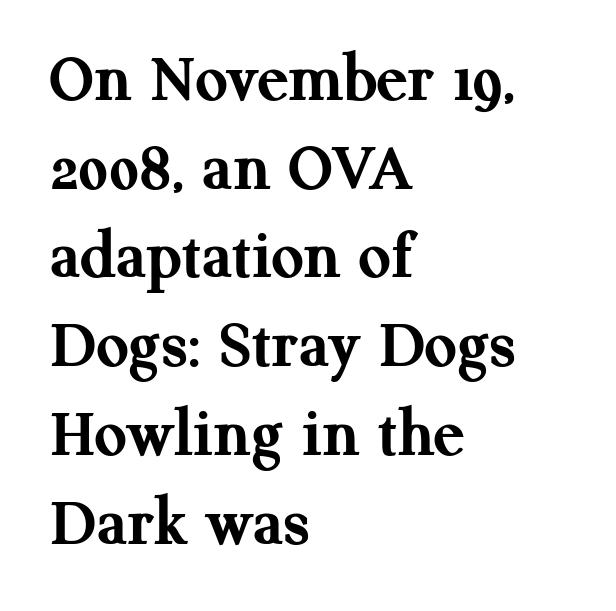
The image shows 71 px semibold serif type, upright; set left-aligned, normal line spacing (1.25x), normal letter spacing, not underlined; medium stroke contrast and a medium x-height.
